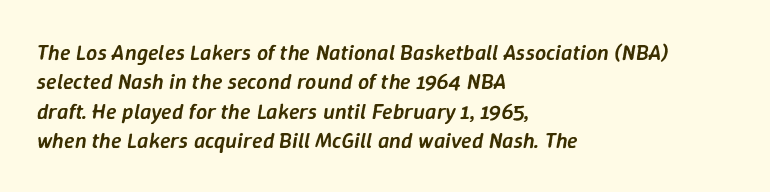
Q: Is the text bold? A: Semi-bold.
Q: Is the text italic (slanted)? A: Yes, it leans right by about 9 degrees.
Q: Is the text underlined? A: No.
Q: How is the paragraph aligned? A: Left-aligned.
Q: Is the spacing between letters normal or unusually wide? A: Normal.
Q: Is the spacing between lines tight, normal or loose? A: Normal.
